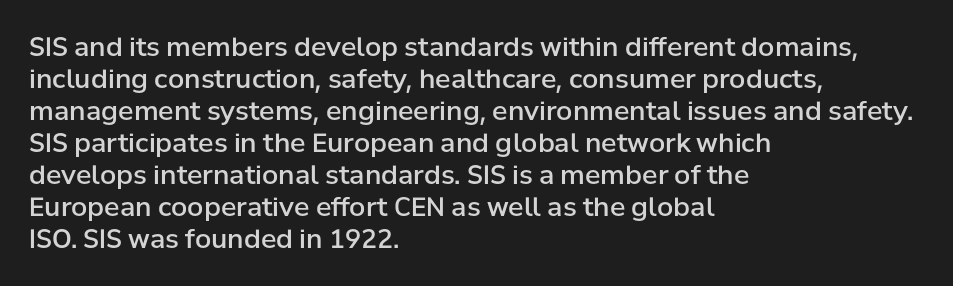
The image shows 26 px text type, upright; set left-aligned, line spacing 1.23x, normal letter spacing, not underlined.
